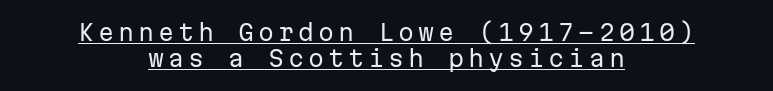
Q: Is the text bold? A: No.
Q: Is the text italic (slanted)? A: No, it is upright.
Q: Is the text underlined? A: Yes.
Q: How is the paragraph aligned? A: Centered.
Q: Is the spacing between lines tight, normal or loose? A: Tight.
